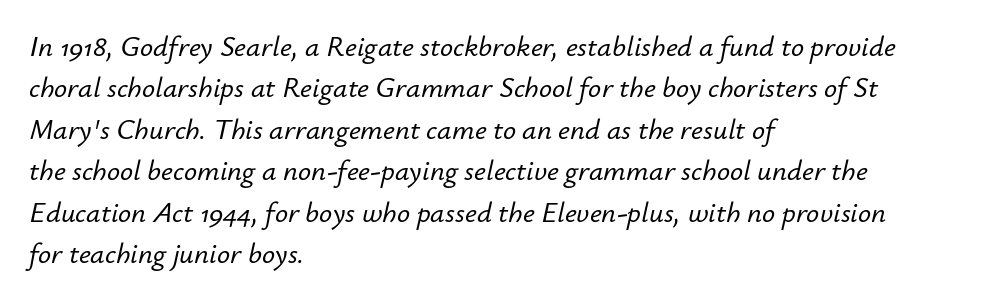
The image shows 29 px text type, italic (leaning right); set left-aligned, normal line spacing (1.43x), normal letter spacing, not underlined; low stroke contrast and a small x-height.
